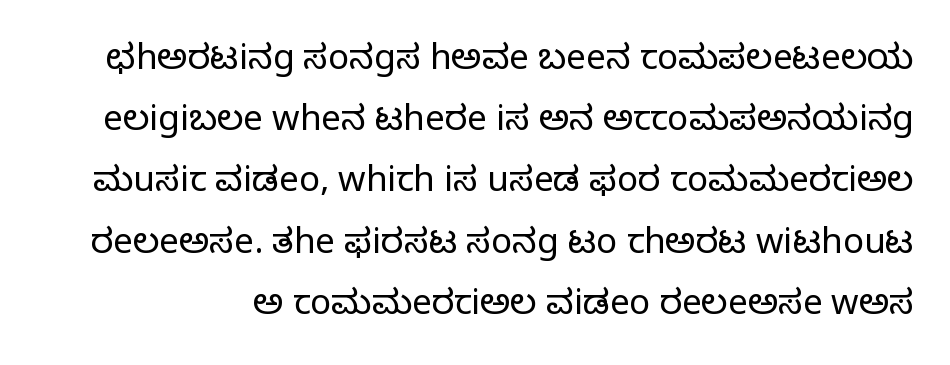
What kind of face is this? One without serifs — a sans. Stem width sits at or under what a default text font uses. Words appear dense and cohesive because spacing is normal. The specimen reads as upright at a glance.
